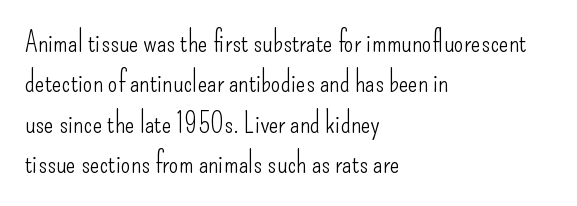
{"serif": "no", "italic": "no", "bold": "no", "weight": "light", "width": "condensed", "stroke_contrast": "low", "x_height": "small", "monospaced": "no", "underline": "no", "align": "left", "line_spacing": "normal", "line_spacing_ratio": 1.44, "letter_spacing": "normal", "letter_spacing_em": 0.0, "glyph_px": 28}
